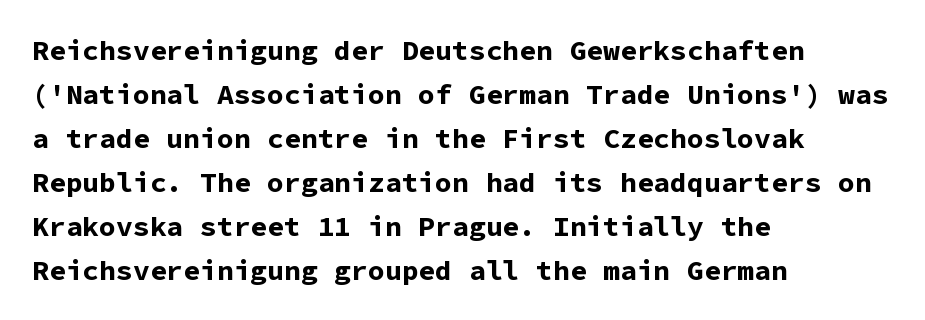
{"serif": "no", "italic": "no", "bold": "yes", "weight": "bold", "width": "normal", "stroke_contrast": "low", "x_height": "medium", "monospaced": "yes", "underline": "no", "align": "left", "line_spacing": "normal", "line_spacing_ratio": 1.57, "letter_spacing": "normal", "letter_spacing_em": 0.0, "glyph_px": 28}
